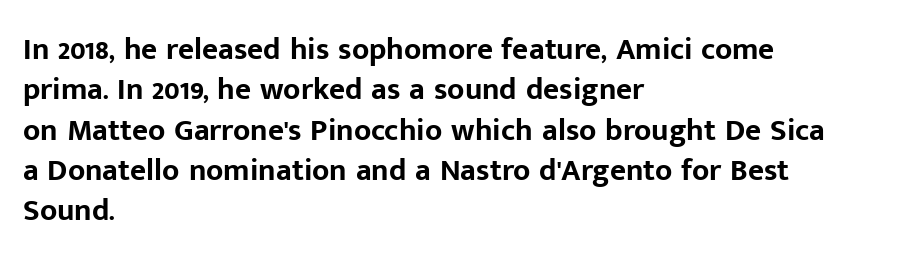
The image shows 31 px bold sans-serif type, upright; set left-aligned, normal line spacing (1.3x), normal letter spacing, not underlined; low stroke contrast and a medium x-height.
